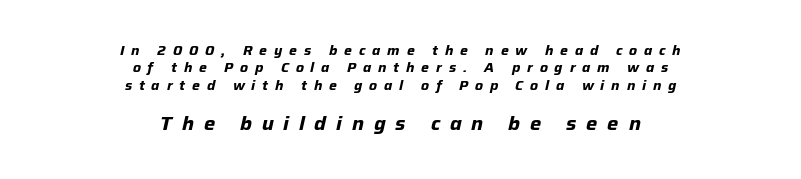
Q: Is the text bold? A: Yes.
Q: Is the text italic (slanted)? A: Yes, it leans right by about 12 degrees.
Q: Is the text underlined? A: No.
Q: How is the paragraph aligned? A: Centered.
Q: Is the spacing between letters normal or unusually wide? A: Unusually wide.
Q: Which block of text is set in a larger size, the first (top) or the second (bottom)? A: The second (bottom) one.
